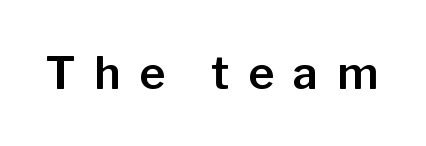
Q: Is the text italic (slanted)? A: No, it is upright.
Q: Is the typeface a serif or a sans-serif typeface? A: Sans-serif.
Q: Is the text underlined? A: No.
Q: Is the spacing between letters normal or unusually wide? A: Unusually wide.
Q: Width (condensed, normal, or wide)? A: Normal.
Q: Stroke contrast? A: Low.
Q: x-height? A: Medium.
Q: Monospaced? A: No.
